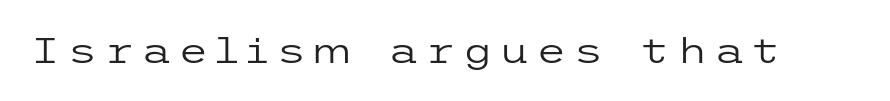
Do the letters lean? They stand straight. Does the type have serifs? No, each stem ends abruptly. Underline: absent. Caption: face not bold, strokes unweighted.
